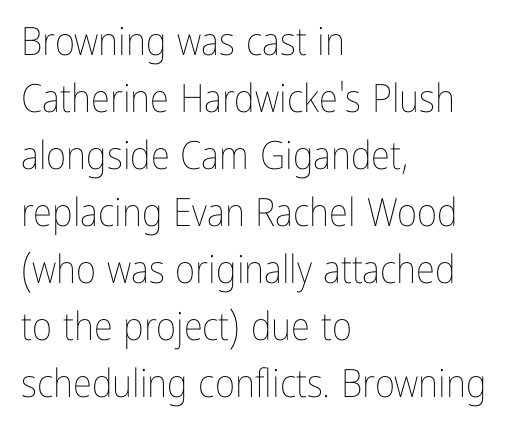
The image shows 39 px thin, condensed type, upright; set left-aligned, normal line spacing (1.46x), normal letter spacing, not underlined; low stroke contrast and a medium x-height.
